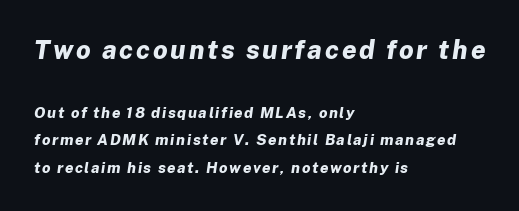
The image shows 26 px bold type, italic (leaning right); set left-aligned, line spacing 1.84x, not underlined; the first (top) block is 1.73x larger.
